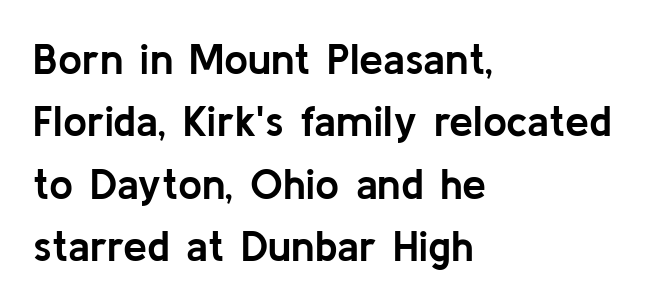
{"serif": "no", "italic": "no", "bold": "yes", "weight": "semibold", "width": "normal", "stroke_contrast": "low", "x_height": "medium", "monospaced": "no", "underline": "no", "align": "left", "line_spacing": "normal", "line_spacing_ratio": 1.45, "letter_spacing": "normal", "letter_spacing_em": 0.0, "glyph_px": 43}
